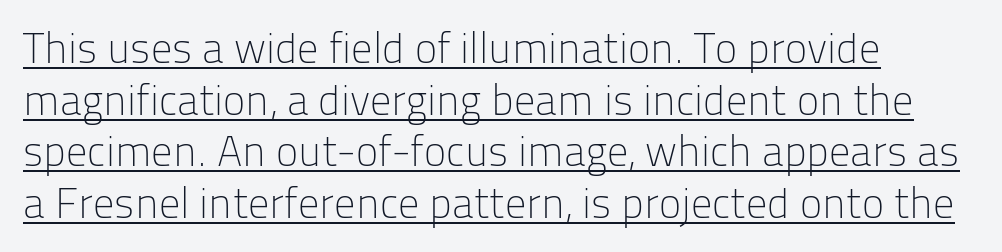
Decoration check: the copy is underlined. Reading down the block, your eye returns to a fixed left position each line. Think of a printed novel: that variable character pitch is what you see here. The designer went with a sans here, leaving each stem footless.
